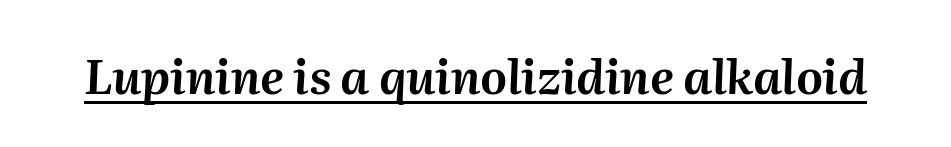
{"italic": "yes", "lean": "right", "slant_degrees": 2, "width": "normal", "stroke_contrast": "medium", "x_height": "medium", "monospaced": "no", "underline": "yes", "letter_spacing": "normal", "letter_spacing_em": 0.0, "glyph_px": 47}
